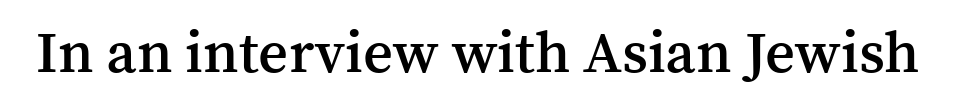
Q: Is the text bold? A: Semi-bold.
Q: Is the text italic (slanted)? A: No, it is upright.
Q: Is the typeface a serif or a sans-serif typeface? A: Serif.
Q: Is the text underlined? A: No.
Q: Is the spacing between letters normal or unusually wide? A: Normal.
Q: Width (condensed, normal, or wide)? A: Normal.
Q: Stroke contrast? A: Medium.
Q: x-height? A: Medium.
Q: Monospaced? A: No.
